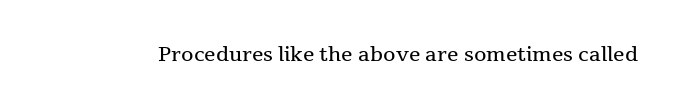
Q: Is the text bold? A: No.
Q: Is the text italic (slanted)? A: No, it is upright.
Q: Is the text underlined? A: No.
Q: Is the spacing between letters normal or unusually wide? A: Normal.
